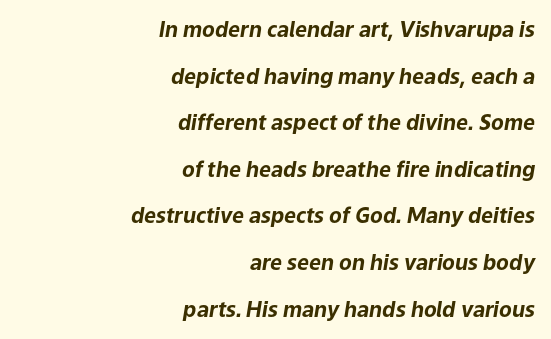
{"italic": "yes", "lean": "right", "slant_degrees": 9, "bold": "yes", "underline": "no", "align": "right", "line_spacing": "loose", "line_spacing_ratio": 2.22, "letter_spacing": "normal", "letter_spacing_em": 0.0, "glyph_px": 21}
